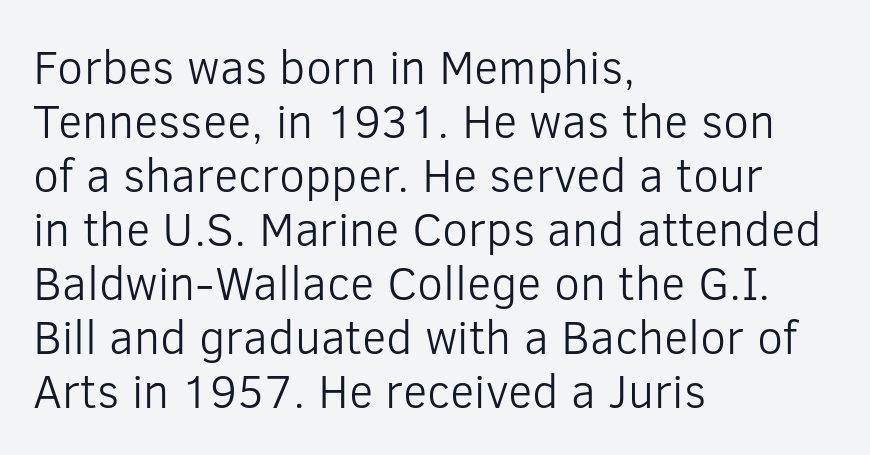
The image shows 47 px light sans-serif type, upright; set left-aligned, tight line spacing (1.15x), normal letter spacing, not underlined; low stroke contrast and a medium x-height.
